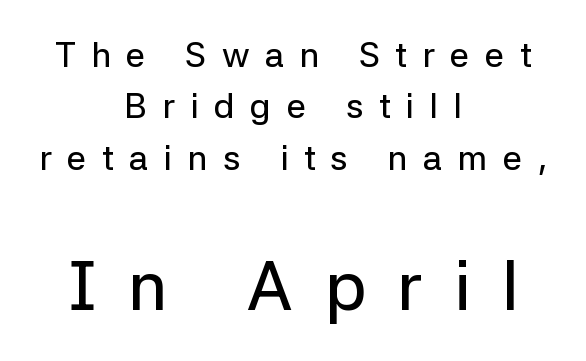
{"serif": "no", "italic": "no", "width": "normal", "stroke_contrast": "low", "x_height": "medium", "monospaced": "no", "underline": "no", "align": "center", "line_spacing": "normal", "line_spacing_ratio": 1.47, "letter_spacing": "wide", "letter_spacing_em": 0.44, "larger_block": "second", "size_ratio": 2.0, "glyph_px": 70}
